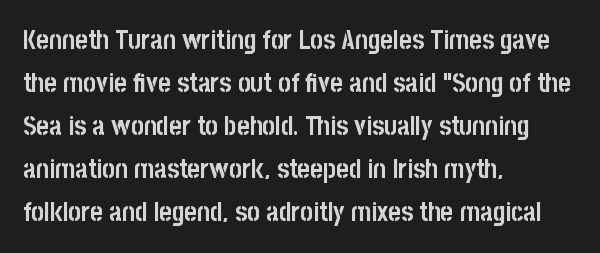
{"italic": "no", "bold": "yes", "underline": "no", "align": "left", "line_spacing": "normal", "line_spacing_ratio": 1.59, "letter_spacing": "normal", "letter_spacing_em": 0.0, "glyph_px": 27}
